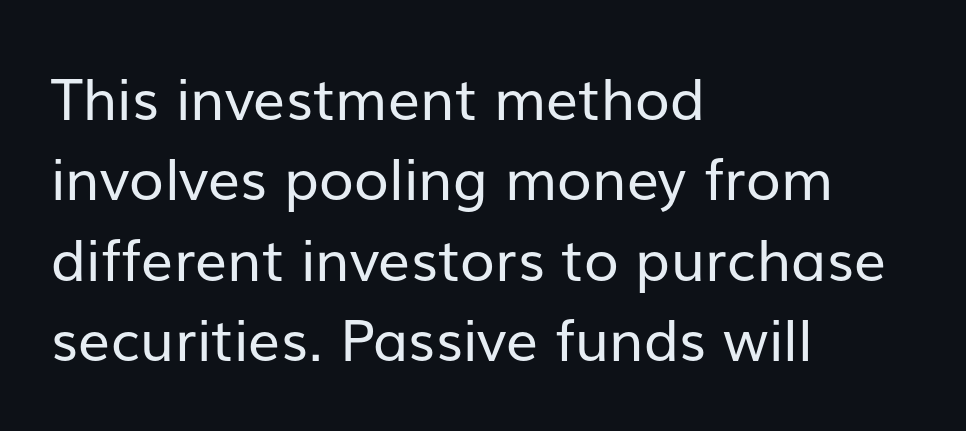
Q: Is the text bold? A: No.
Q: Is the text italic (slanted)? A: No, it is upright.
Q: Is the typeface a serif or a sans-serif typeface? A: Sans-serif.
Q: Is the text underlined? A: No.
Q: How is the paragraph aligned? A: Left-aligned.
Q: Is the spacing between letters normal or unusually wide? A: Normal.
Q: Is the spacing between lines tight, normal or loose? A: Normal.
Q: Width (condensed, normal, or wide)? A: Normal.
Q: Stroke contrast? A: Low.
Q: x-height? A: Medium.
Q: Monospaced? A: No.
